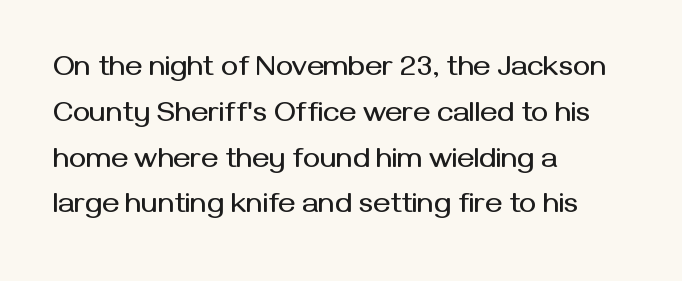
The image shows 29 px sans-serif type, upright; set left-aligned, normal line spacing (1.58x), normal letter spacing, not underlined; medium stroke contrast and a medium x-height.
